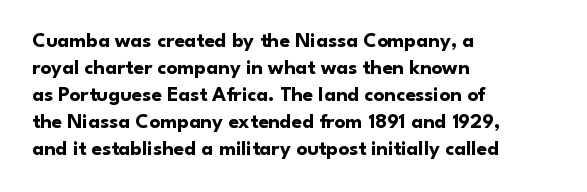
Q: Is the text bold? A: Yes.
Q: Is the text italic (slanted)? A: No, it is upright.
Q: Is the text underlined? A: No.
Q: How is the paragraph aligned? A: Left-aligned.
Q: Is the spacing between letters normal or unusually wide? A: Normal.
Q: Is the spacing between lines tight, normal or loose? A: Normal.
